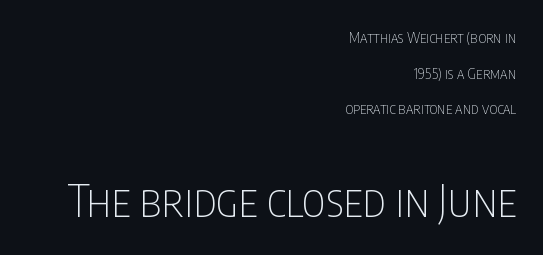
Q: Is the text bold? A: No.
Q: Is the text italic (slanted)? A: No, it is upright.
Q: Is the typeface a serif or a sans-serif typeface? A: Sans-serif.
Q: Is the text underlined? A: No.
Q: How is the paragraph aligned? A: Right-aligned.
Q: Is the spacing between letters normal or unusually wide? A: Normal.
Q: Is the spacing between lines tight, normal or loose? A: Loose.
Q: Which block of text is set in a larger size, the first (top) or the second (bottom)? A: The second (bottom) one.
Q: Width (condensed, normal, or wide)? A: Condensed.
Q: Stroke contrast? A: Low.
Q: x-height? A: Large.
Q: Monospaced? A: No.
